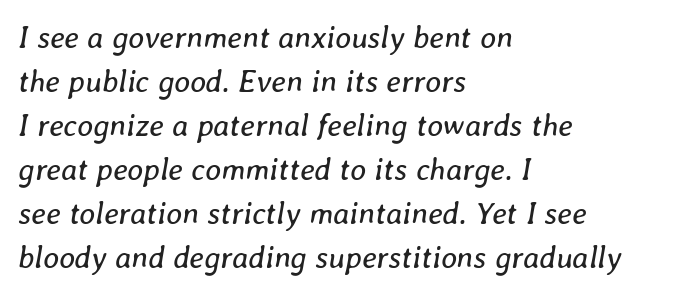
{"italic": "yes", "lean": "right", "slant_degrees": 8, "bold": "no", "weight": "regular", "width": "normal", "stroke_contrast": "low", "x_height": "medium", "monospaced": "no", "underline": "no", "align": "left", "line_spacing": "normal", "line_spacing_ratio": 1.42, "letter_spacing": "normal", "letter_spacing_em": 0.0, "glyph_px": 31}
